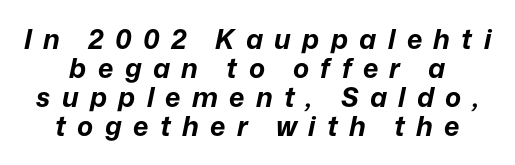
Words appear elongated and porous because spacing is wide. Compared with a flush-left layout, this one balances lines on the center instead. Rendered with sloped, italic letterforms. Chunky letters — that's bold for sure.
